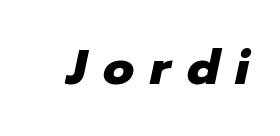
The image shows 48 px heavy type, italic (leaning right); set unusually wide letter spacing (+0.34 em), not underlined; low stroke contrast and a medium x-height.
